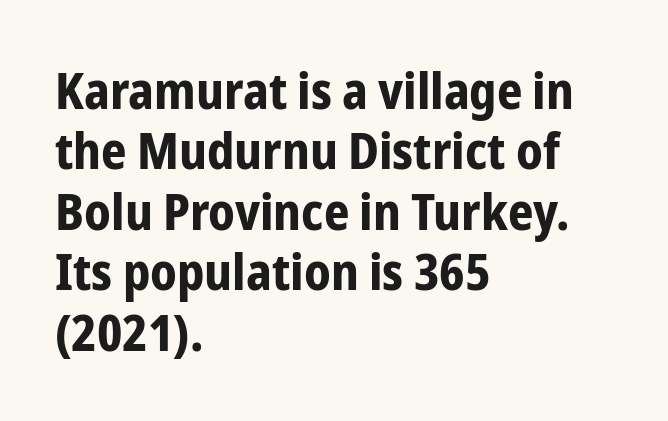
Layout note: lines flush left. Glance below the letters and you will spot only blank space. Notice how the stems are strictly vertical — no italics here. The rendering uses natural spacing where letterforms have individual widths. The letters sit at their default tracking, neither squeezed nor spread. Stroke terminals: plain, sans-serif.
